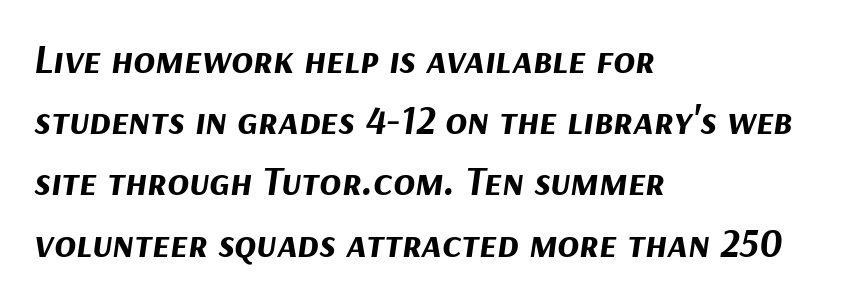
Q: Is the text bold? A: Yes.
Q: Is the text italic (slanted)? A: Yes, it leans right by about 9 degrees.
Q: Is the text underlined? A: No.
Q: How is the paragraph aligned? A: Left-aligned.
Q: Is the spacing between letters normal or unusually wide? A: Normal.
Q: Is the spacing between lines tight, normal or loose? A: Normal.
Q: Width (condensed, normal, or wide)? A: Normal.
Q: Stroke contrast? A: Medium.
Q: x-height? A: Medium.
Q: Monospaced? A: No.
